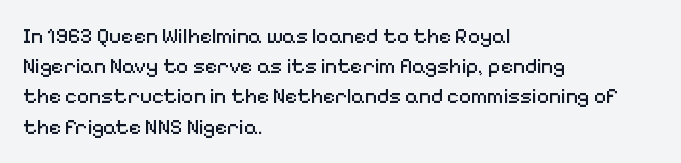
Q: Is the text bold? A: No.
Q: Is the text italic (slanted)? A: No, it is upright.
Q: Is the text underlined? A: No.
Q: How is the paragraph aligned? A: Left-aligned.
Q: Is the spacing between letters normal or unusually wide? A: Normal.
Q: Is the spacing between lines tight, normal or loose? A: Normal.
